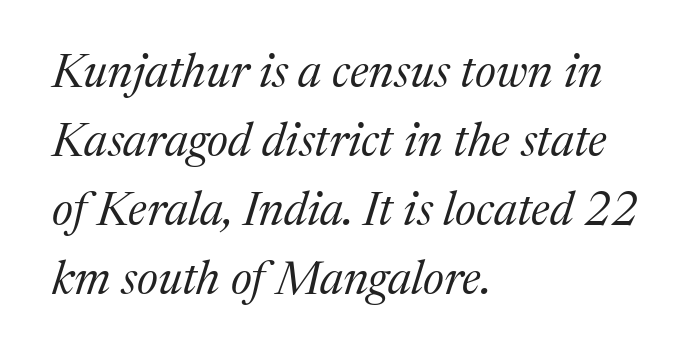
Q: Is the text bold? A: No.
Q: Is the text italic (slanted)? A: Yes, it leans right by about 17 degrees.
Q: Is the typeface a serif or a sans-serif typeface? A: Serif.
Q: Is the text underlined? A: No.
Q: How is the paragraph aligned? A: Left-aligned.
Q: Is the spacing between letters normal or unusually wide? A: Normal.
Q: Is the spacing between lines tight, normal or loose? A: Normal.
Q: Width (condensed, normal, or wide)? A: Normal.
Q: Stroke contrast? A: Medium.
Q: x-height? A: Medium.
Q: Monospaced? A: No.
